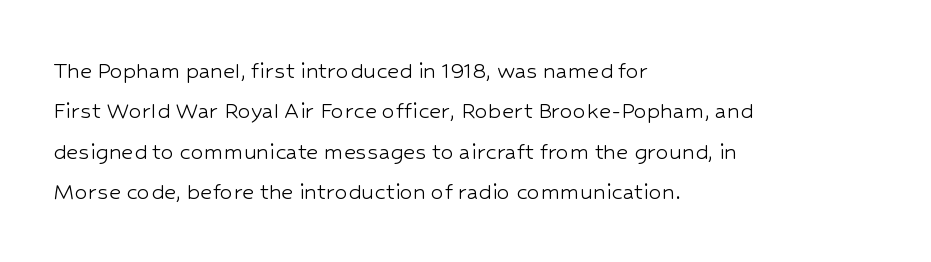
{"italic": "no", "bold": "no", "underline": "no", "align": "left", "line_spacing": "normal", "line_spacing_ratio": 1.55, "letter_spacing": "normal", "letter_spacing_em": 0.0, "glyph_px": 26}
